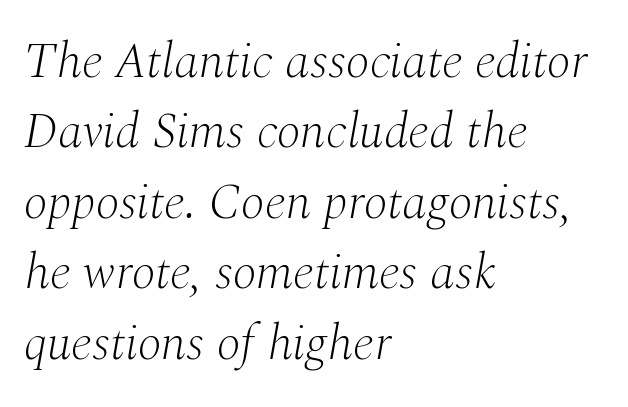
The image shows 50 px light serif type, italic (leaning right); set left-aligned, normal line spacing (1.41x), normal letter spacing, not underlined; medium stroke contrast and a medium x-height.
